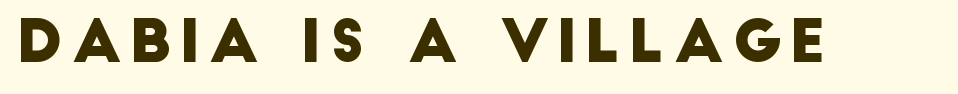
{"serif": "no", "width": "normal", "stroke_contrast": "low", "x_height": "large", "monospaced": "no", "underline": "no", "glyph_px": 59}
